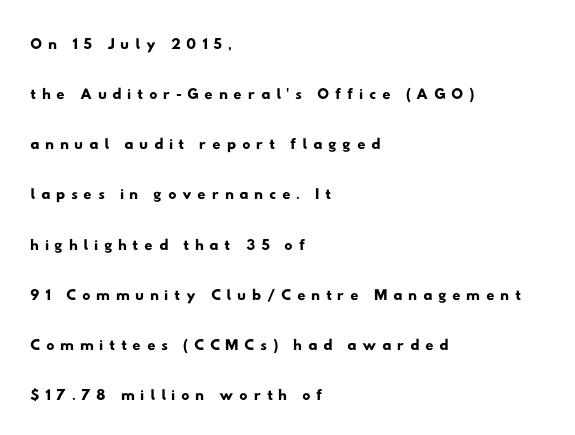
The image shows 23 px text type; set left-aligned, loose line spacing (2.18x), unusually wide letter spacing (+0.24 em), not underlined.
